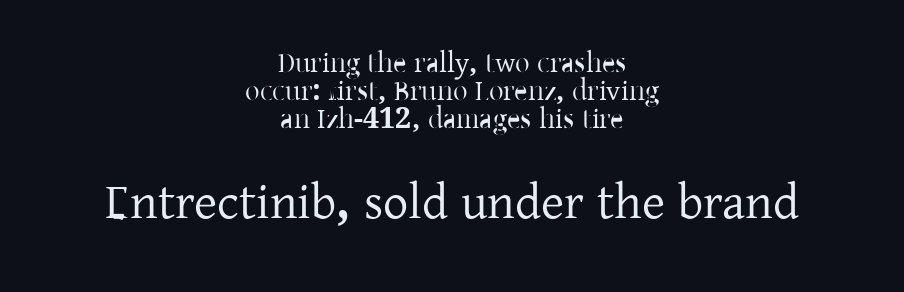
Q: Is the text italic (slanted)? A: No, it is upright.
Q: Is the typeface a serif or a sans-serif typeface? A: Serif.
Q: Is the text underlined? A: No.
Q: How is the paragraph aligned? A: Centered.
Q: Is the spacing between letters normal or unusually wide? A: Normal.
Q: Is the spacing between lines tight, normal or loose? A: Tight.
Q: Which block of text is set in a larger size, the first (top) or the second (bottom)? A: The second (bottom) one.
Q: Width (condensed, normal, or wide)? A: Normal.
Q: Stroke contrast? A: Low.
Q: x-height? A: Medium.
Q: Monospaced? A: No.
